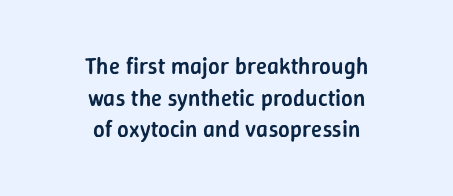
{"italic": "no", "bold": "semi", "underline": "no", "align": "center", "line_spacing": "normal", "line_spacing_ratio": 1.38, "letter_spacing": "normal", "letter_spacing_em": 0.0, "glyph_px": 23}
